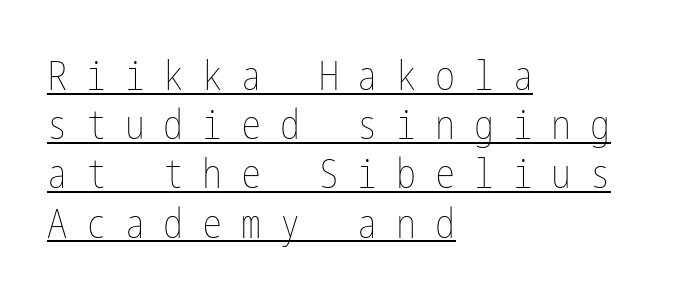
{"italic": "no", "bold": "no", "weight": "thin", "width": "condensed", "stroke_contrast": "low", "x_height": "medium", "underline": "yes", "align": "left", "line_spacing_ratio": 1.23, "letter_spacing": "wide", "letter_spacing_em": 0.47, "glyph_px": 40}
